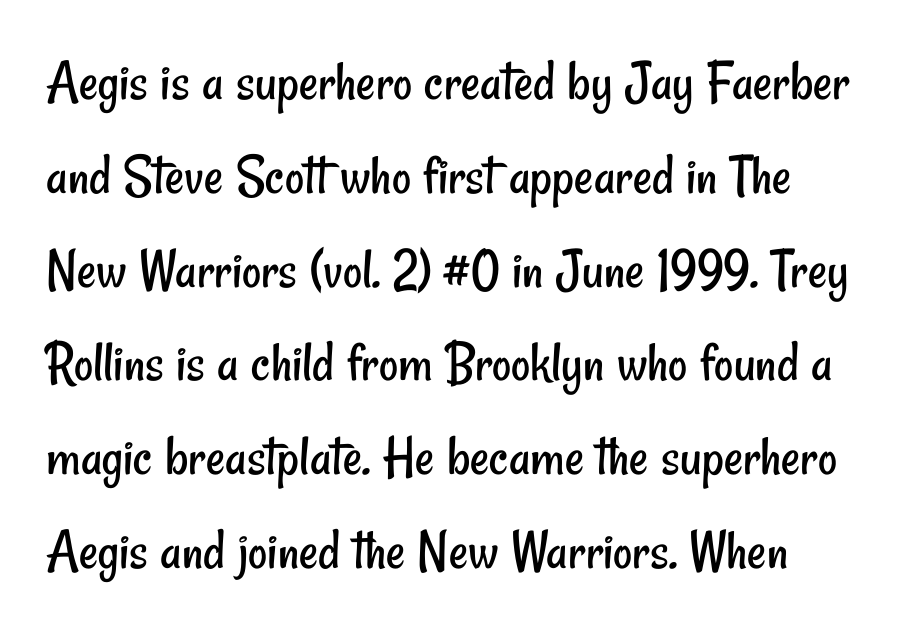
The image shows 59 px regular-weight, condensed sans-serif type; set normal line spacing (1.59x), normal letter spacing, not underlined; low stroke contrast and a small x-height.
